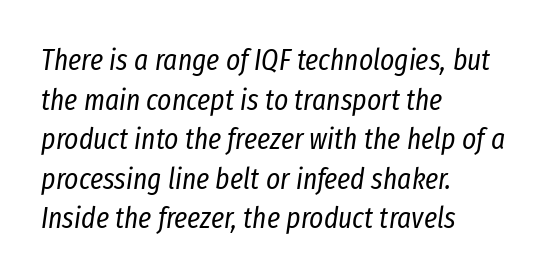
Slant detected: the letters are inclined. Looks like regular typesetting: each glyph gets only the width it needs. A bare baseline throughout the passage. The rag falls on the right side of this text block. Summary of vertical rhythm: regular, with standard interline spacing. Glyph-to-glyph distance matches everyday printed text.
